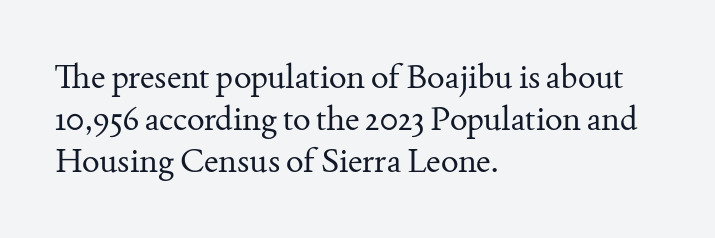
{"serif": "yes", "italic": "no", "bold": "no", "weight": "regular", "width": "normal", "stroke_contrast": "medium", "x_height": "small", "monospaced": "no", "underline": "no", "align": "left", "line_spacing": "normal", "line_spacing_ratio": 1.28, "letter_spacing": "normal", "letter_spacing_em": 0.0, "glyph_px": 33}
